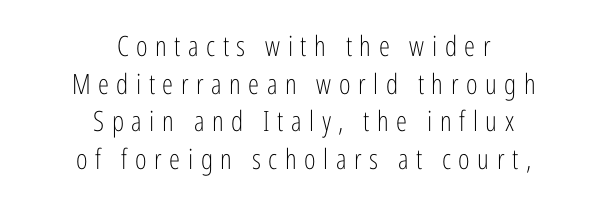
Q: Is the text bold? A: No.
Q: Is the text italic (slanted)? A: No, it is upright.
Q: Is the typeface a serif or a sans-serif typeface? A: Sans-serif.
Q: Is the text underlined? A: No.
Q: How is the paragraph aligned? A: Centered.
Q: Is the spacing between letters normal or unusually wide? A: Unusually wide.
Q: Is the spacing between lines tight, normal or loose? A: Normal.
Q: Width (condensed, normal, or wide)? A: Condensed.
Q: Stroke contrast? A: Low.
Q: x-height? A: Medium.
Q: Monospaced? A: No.
